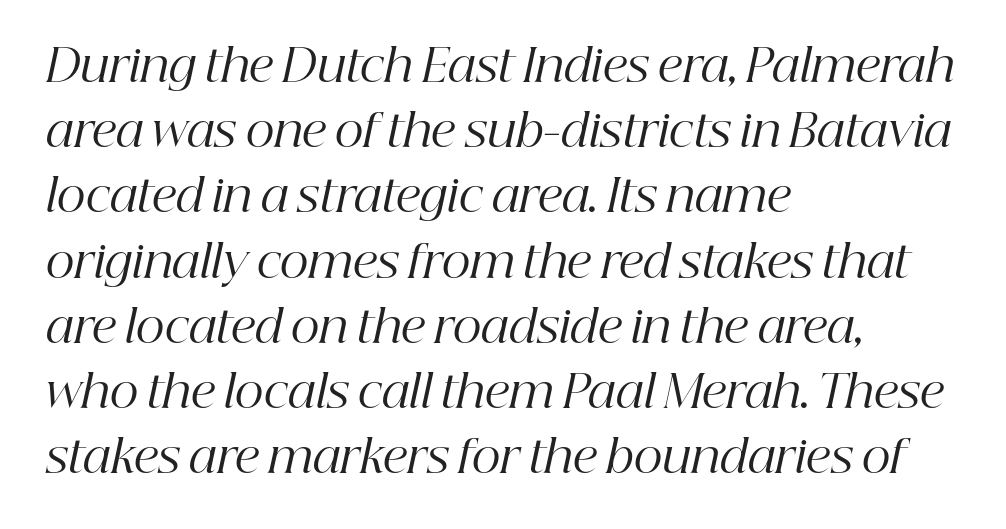
The image shows 45 px regular-weight serif type, italic (leaning right); set left-aligned, normal line spacing (1.45x), normal letter spacing, not underlined; high stroke contrast and a medium x-height.
